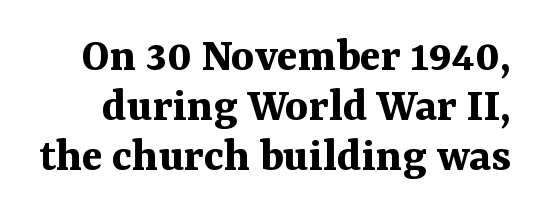
Q: Is the text bold? A: Yes.
Q: Is the text italic (slanted)? A: No, it is upright.
Q: Is the typeface a serif or a sans-serif typeface? A: Serif.
Q: Is the text underlined? A: No.
Q: Is the spacing between letters normal or unusually wide? A: Normal.
Q: Is the spacing between lines tight, normal or loose? A: Tight.
Q: Width (condensed, normal, or wide)? A: Normal.
Q: Stroke contrast? A: Medium.
Q: x-height? A: Medium.
Q: Monospaced? A: No.
